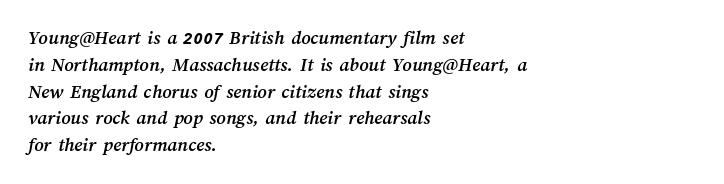
Summary of vertical rhythm: regular, with standard interline spacing. Descender tails drop into unmarked territory. The horizontal fit of the characters is conventional and even. Leftover space on each line is placed entirely after the last word.
